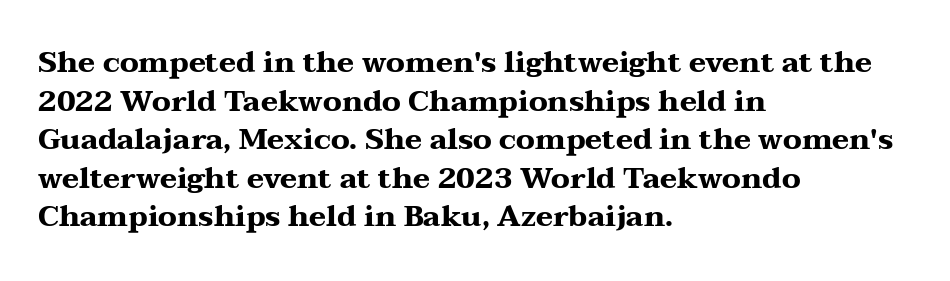
The image shows 29 px heavy, wide serif type, upright; set left-aligned, normal line spacing (1.33x), normal letter spacing, not underlined; medium stroke contrast and a medium x-height.
